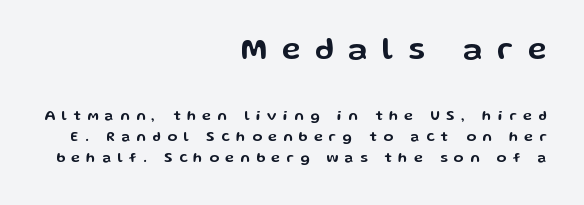
{"serif": "no", "italic": "no", "width": "wide", "stroke_contrast": "low", "x_height": "medium", "monospaced": "no", "underline": "no", "align": "right", "line_spacing": "normal", "line_spacing_ratio": 1.52, "letter_spacing": "wide", "letter_spacing_em": 0.47, "larger_block": "first", "size_ratio": 2.21, "glyph_px": 31}
